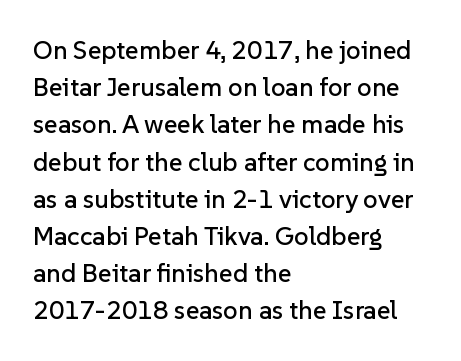
{"italic": "no", "underline": "no", "align": "left", "line_spacing": "normal", "line_spacing_ratio": 1.43, "letter_spacing": "normal", "letter_spacing_em": 0.0, "glyph_px": 26}
